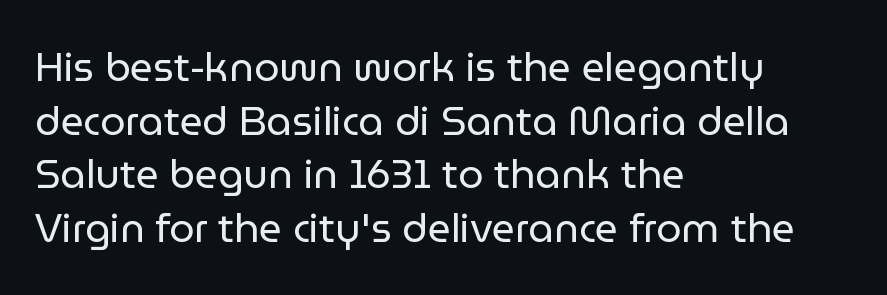
Q: Is the text bold? A: No.
Q: Is the text italic (slanted)? A: No, it is upright.
Q: Is the typeface a serif or a sans-serif typeface? A: Sans-serif.
Q: Is the text underlined? A: No.
Q: How is the paragraph aligned? A: Left-aligned.
Q: Is the spacing between letters normal or unusually wide? A: Normal.
Q: Is the spacing between lines tight, normal or loose? A: Normal.
Q: Width (condensed, normal, or wide)? A: Normal.
Q: Stroke contrast? A: Low.
Q: x-height? A: Medium.
Q: Monospaced? A: No.
